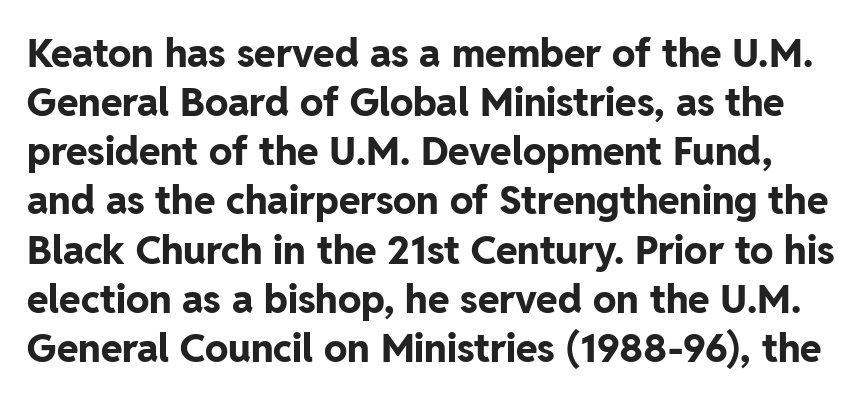
Q: Is the text bold? A: Yes.
Q: Is the text italic (slanted)? A: No, it is upright.
Q: Is the typeface a serif or a sans-serif typeface? A: Sans-serif.
Q: Is the text underlined? A: No.
Q: Is the spacing between letters normal or unusually wide? A: Normal.
Q: Is the spacing between lines tight, normal or loose? A: Normal.
Q: Width (condensed, normal, or wide)? A: Normal.
Q: Stroke contrast? A: Low.
Q: x-height? A: Medium.
Q: Monospaced? A: No.
